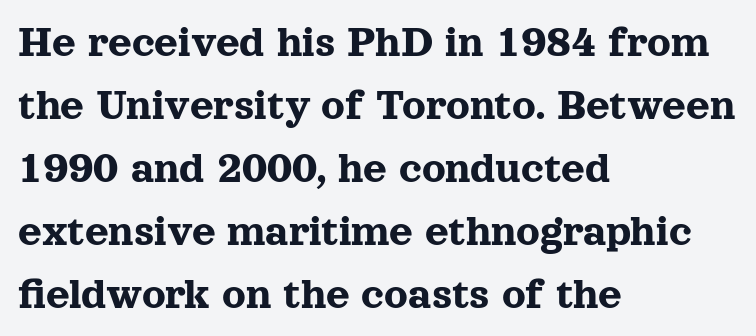
Any mark beneath the type? The region is blank. Typographically, this falls in the serif category. This is the regular roman posture of the typeface. Layout note: lines flush left.
